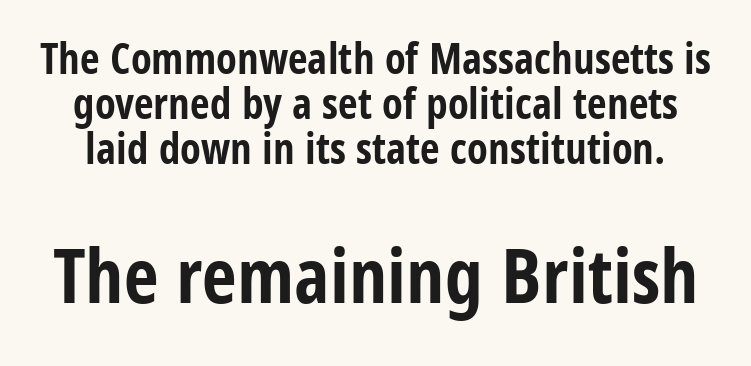
Standard letterfit; no display-style spreading of the glyphs. Compare the two chunks: the lower has the greater cap height. This block would grow much taller if given ordinary leading; it's compressed now. When letters stand straight like this, we call the style roman or upright. Type style note: lacks serifs.
